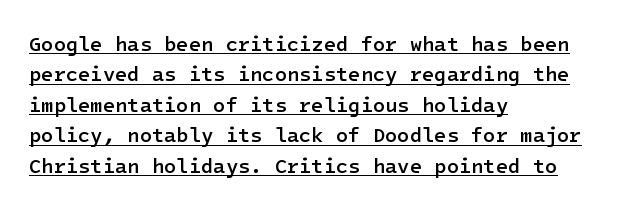
The image shows 20 px text type, upright; set left-aligned, normal line spacing (1.52x), normal letter spacing, underlined.
